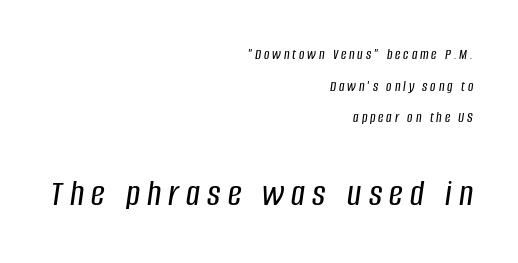
{"italic": "yes", "lean": "right", "slant_degrees": 8, "width": "condensed", "stroke_contrast": "low", "x_height": "large", "monospaced": "no", "underline": "no", "align": "right", "line_spacing": "loose", "line_spacing_ratio": 2.11, "larger_block": "second", "size_ratio": 2.53, "glyph_px": 38}
